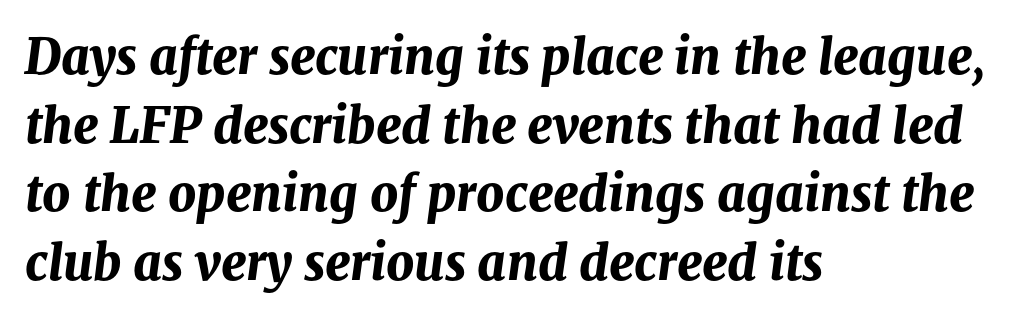
Plenty of ink on the page — the face is bold. These lines keep a tight, regular rhythm from letter to letter. Check the space under the baseline: it is left empty. Each letter keeps its own natural width here, so spacing adapts to shape. A normal amount of white space separates one row of letters from the next.
